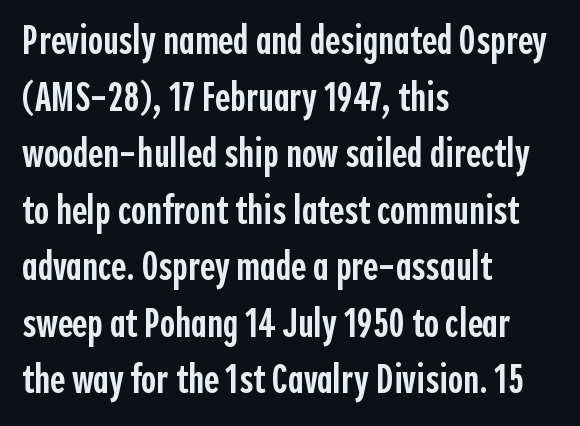
Classification — sans serif. A typesetter would call this leading conventional body-copy spacing. These lines were composed using upright roman letters. Clear beneath every line of the passage. Proportional: the letters do not fall into vertical columns.
